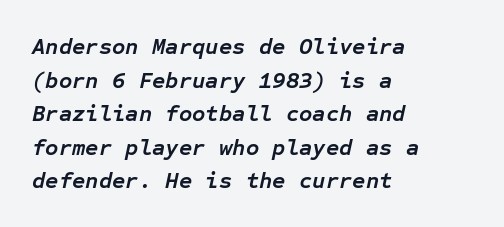
Q: Is the text bold? A: Yes.
Q: Is the text italic (slanted)? A: Yes, it leans right by about 12 degrees.
Q: Is the text underlined? A: No.
Q: How is the paragraph aligned? A: Left-aligned.
Q: Is the spacing between letters normal or unusually wide? A: Normal.
Q: Is the spacing between lines tight, normal or loose? A: Normal.
